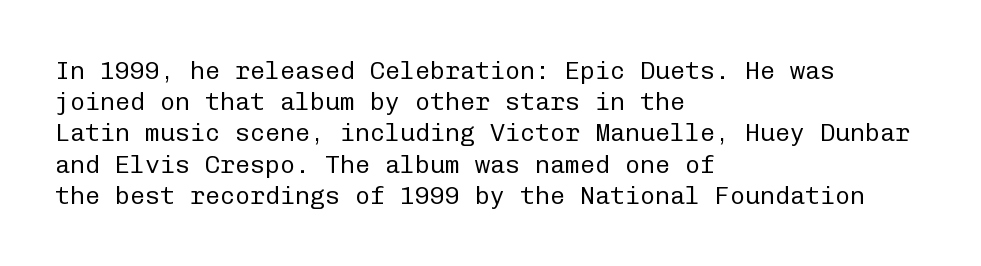
Spacing between characters is what you'd get straight out of the box. Ordinary non-slanted type is in use. The compositor pushed each line to the left boundary. Rows of type keep a routine distance in the vertical direction.
